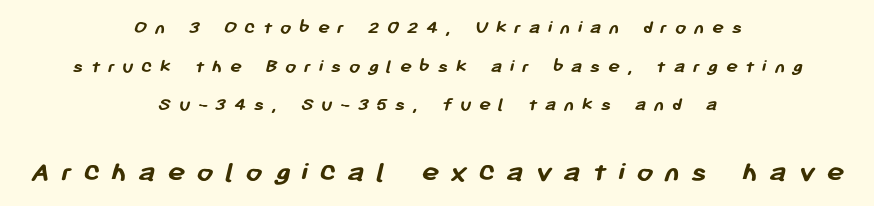
The image shows 30 px semibold sans-serif type; set centered, loose line spacing (1.93x), unusually wide letter spacing (+0.37 em), not underlined; the second (bottom) block is 1.5x larger; low stroke contrast and a medium x-height.
